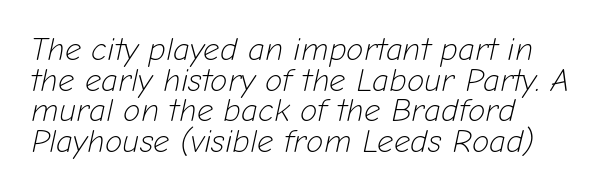
Think of a printed novel: that variable character pitch is what you see here. Unmarked baselines from the first word to the last. Inter-character spacing is left at the font's built-in metrics. Does the lettering tilt? It does — this is italic.
